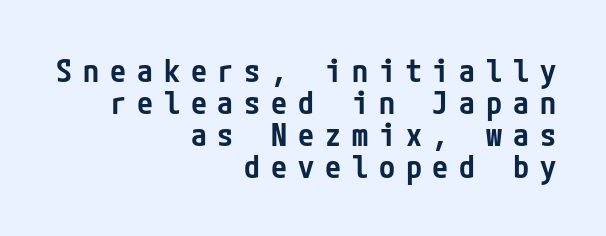
Bare-footed words on every line. Italic? Not at all — the glyphs are vertical. Someone cranked the tracking dial way up on this one. These lines are set flush right with a ragged left edge. Does the weight exceed regular? Yes, but only to semibold.
